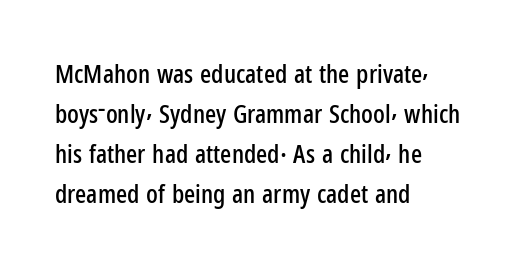
Q: Is the text italic (slanted)? A: No, it is upright.
Q: Is the text underlined? A: No.
Q: How is the paragraph aligned? A: Left-aligned.
Q: Is the spacing between letters normal or unusually wide? A: Normal.
Q: Is the spacing between lines tight, normal or loose? A: Normal.
